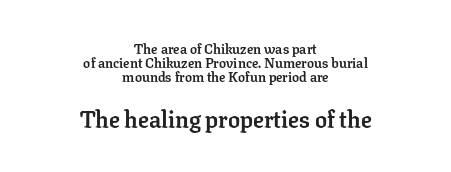
{"italic": "no", "bold": "yes", "underline": "no", "align": "center", "line_spacing": "tight", "line_spacing_ratio": 0.99, "letter_spacing": "normal", "letter_spacing_em": 0.0, "larger_block": "second", "size_ratio": 1.71, "glyph_px": 24}
